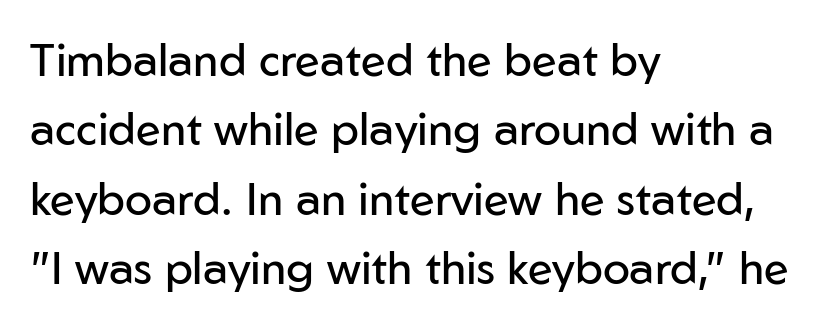
Tracking value appears to be zero — textbook default spacing. Each new line begins a customary step beneath the previous one. The letters look calm and open, with moderate or lighter stems. The gap between lines stays unmarked.
